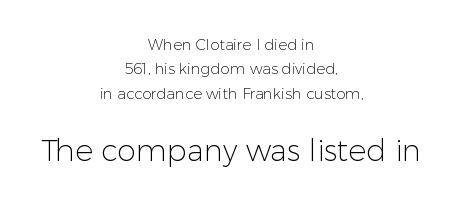
{"serif": "no", "italic": "no", "bold": "no", "weight": "light", "width": "normal", "stroke_contrast": "low", "x_height": "medium", "monospaced": "no", "underline": "no", "align": "center", "line_spacing": "normal", "line_spacing_ratio": 1.63, "letter_spacing": "normal", "letter_spacing_em": 0.0, "larger_block": "second", "size_ratio": 2.0, "glyph_px": 30}
